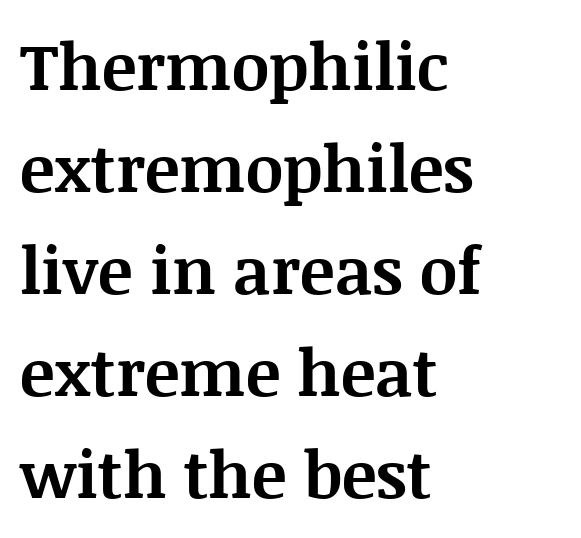
Q: Is the text bold? A: Yes.
Q: Is the text italic (slanted)? A: No, it is upright.
Q: Is the typeface a serif or a sans-serif typeface? A: Serif.
Q: Is the text underlined? A: No.
Q: How is the paragraph aligned? A: Left-aligned.
Q: Is the spacing between letters normal or unusually wide? A: Normal.
Q: Is the spacing between lines tight, normal or loose? A: Normal.
Q: Width (condensed, normal, or wide)? A: Normal.
Q: Stroke contrast? A: Medium.
Q: x-height? A: Large.
Q: Monospaced? A: No.
